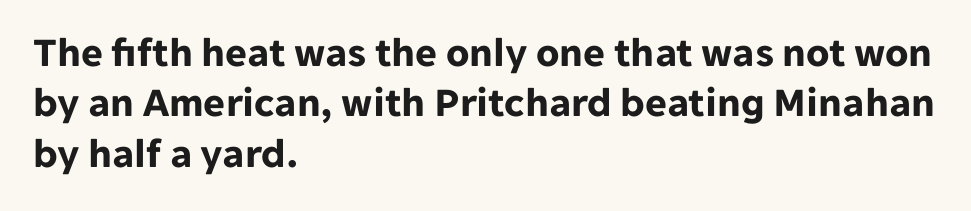
{"serif": "no", "italic": "no", "bold": "yes", "weight": "bold", "width": "normal", "stroke_contrast": "low", "x_height": "medium", "monospaced": "no", "underline": "no", "align": "left", "line_spacing_ratio": 1.2, "letter_spacing": "normal", "letter_spacing_em": 0.0, "glyph_px": 42}
